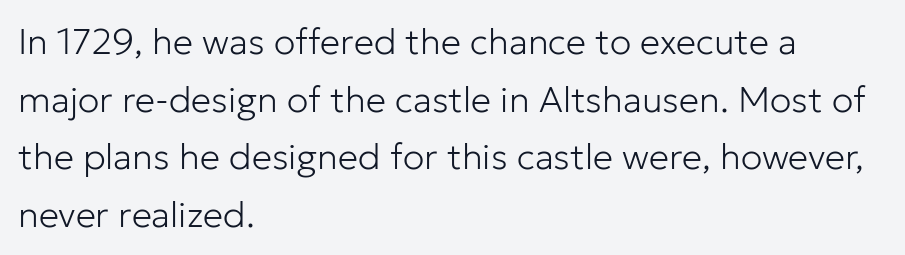
{"serif": "no", "italic": "no", "bold": "no", "weight": "light", "width": "normal", "stroke_contrast": "low", "x_height": "medium", "monospaced": "no", "underline": "no", "align": "left", "line_spacing": "normal", "line_spacing_ratio": 1.6, "letter_spacing": "normal", "letter_spacing_em": 0.0, "glyph_px": 36}
